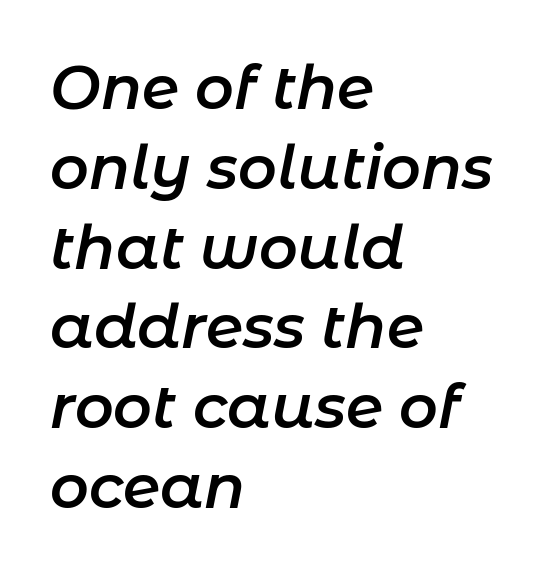
The image shows 60 px semibold type, italic (leaning right); set left-aligned, normal line spacing (1.33x), normal letter spacing, not underlined; low stroke contrast and a medium x-height.
